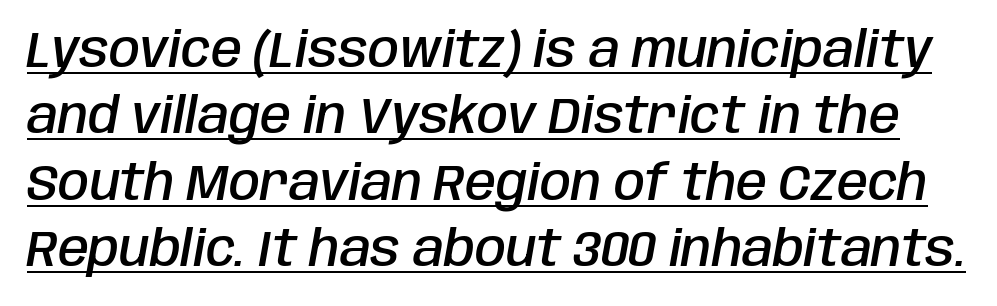
The letters advance in unequal steps, a hallmark of proportional type. Has an underline been added? It has. Does extra space separate the letters? No, they use regular spacing. Its strokes are somewhat broadened, the hallmark of semibold type. Whoever set this chose a conventional vertical rhythm. The face used here has a pronounced slope to its letters.
